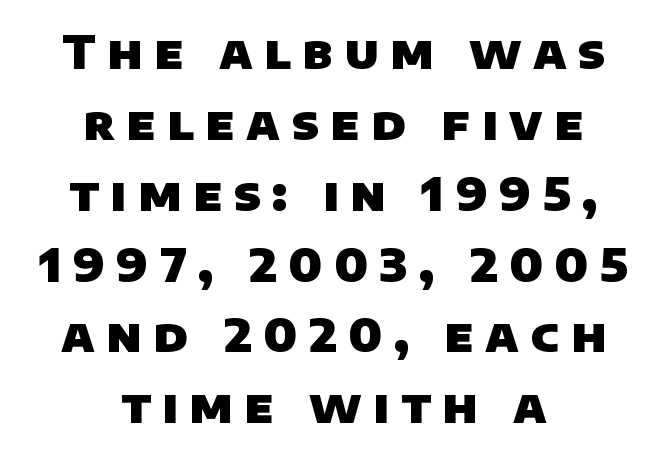
The image shows 46 px heavy sans-serif type; set centered, normal line spacing (1.54x), unusually wide letter spacing (+0.25 em), not underlined; low stroke contrast and a large x-height.
